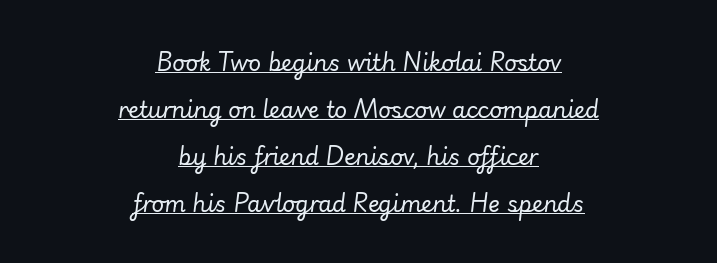
The lines are quadded center. Italic: yes, the glyphs are oblique. A typesetter would call this leading open, well beyond the default. What decoration does the sample have? An underline. The characters are drawn with everyday or finer stroke widths. Caption: standard tracking, unaltered.
